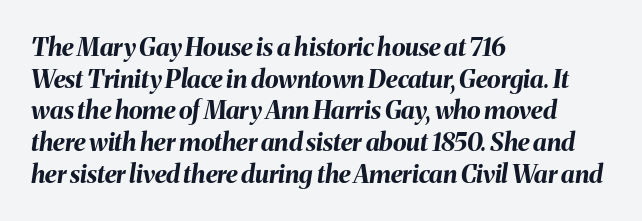
Q: Is the text bold? A: Yes.
Q: Is the text italic (slanted)? A: Yes, it leans right by about 8 degrees.
Q: Is the text underlined? A: No.
Q: How is the paragraph aligned? A: Left-aligned.
Q: Is the spacing between letters normal or unusually wide? A: Normal.
Q: Is the spacing between lines tight, normal or loose? A: Normal.
